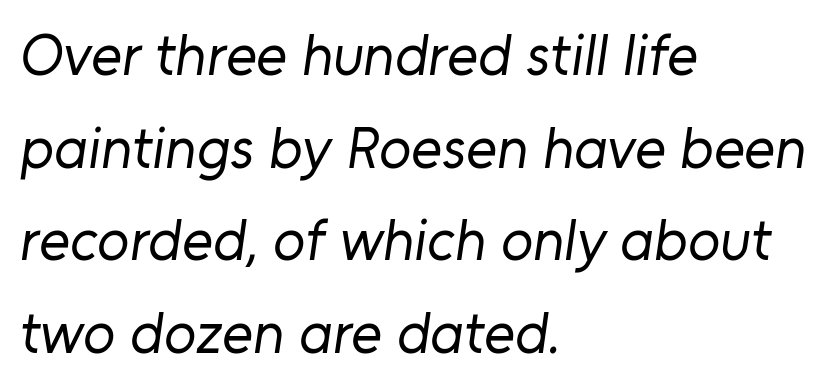
The image shows 59 px regular-weight sans-serif type; set left-aligned, normal line spacing (1.57x), normal letter spacing, not underlined; low stroke contrast and a medium x-height.
